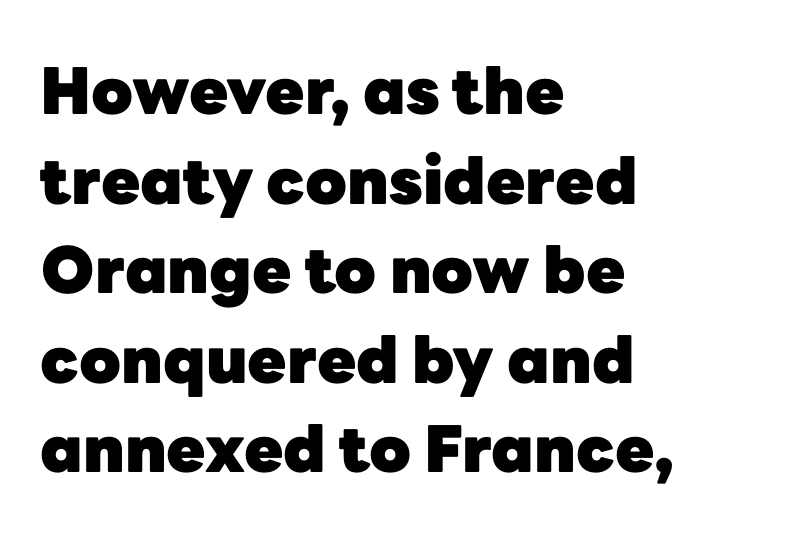
The image shows 64 px heavy sans-serif type, upright; set left-aligned, normal line spacing (1.4x), normal letter spacing, not underlined; low stroke contrast and a medium x-height.
